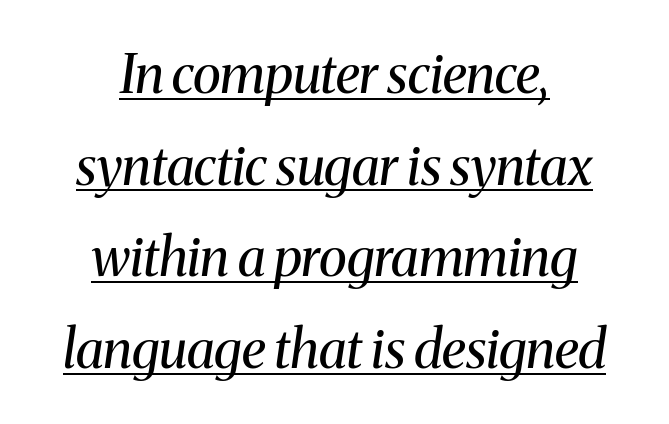
{"serif": "yes", "italic": "yes", "lean": "right", "slant_degrees": 8, "bold": "no", "weight": "regular", "width": "normal", "stroke_contrast": "medium", "x_height": "medium", "monospaced": "no", "underline": "yes", "align": "center", "line_spacing_ratio": 1.73, "letter_spacing": "normal", "letter_spacing_em": 0.0, "glyph_px": 53}
